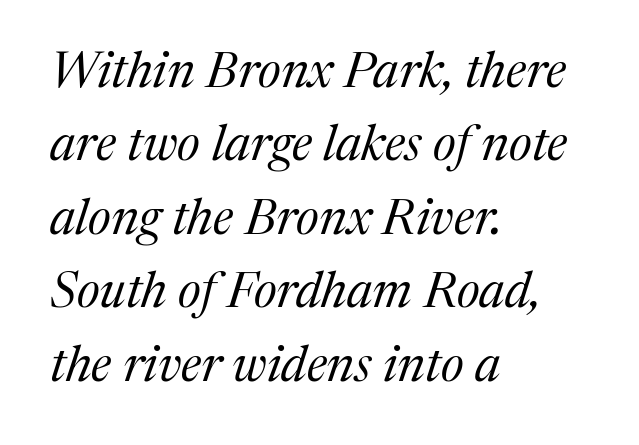
These lines stack with their left ends in a neat column. The passage shown is typed in a proportional face where columns would drift. Compared with typical paragraphs, the rows here are spaced about the same. The baseline area is clear.
